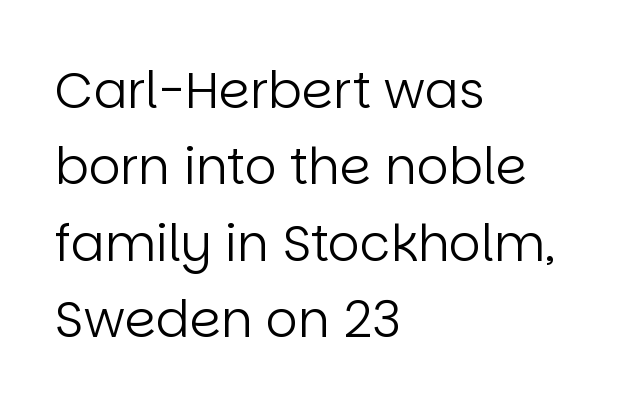
Serif or sans? Sans — the stroke terminals are bare. This sample is left-justified, so line endings fall wherever the words run out. Think of a printed novel: that variable character pitch is what you see here. What's the leading like? Ordinary, nothing unusual.
